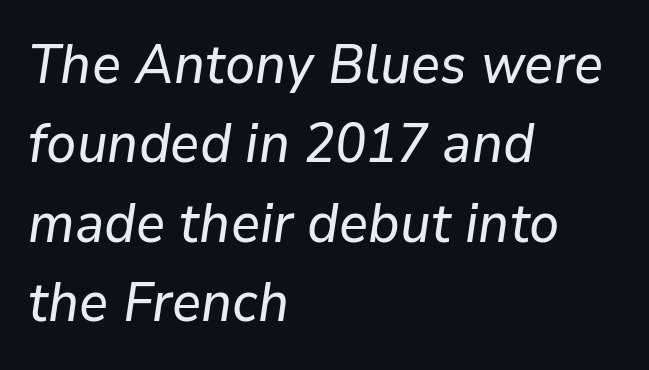
Q: Is the text italic (slanted)? A: Yes, it leans right by about 9 degrees.
Q: Is the text underlined? A: No.
Q: How is the paragraph aligned? A: Left-aligned.
Q: Is the spacing between letters normal or unusually wide? A: Normal.
Q: Is the spacing between lines tight, normal or loose? A: Normal.
Q: Width (condensed, normal, or wide)? A: Normal.
Q: Stroke contrast? A: Low.
Q: x-height? A: Medium.
Q: Monospaced? A: No.
